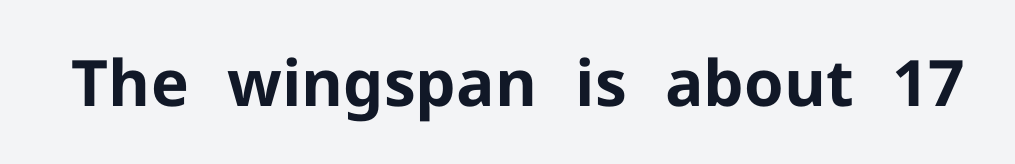
Is the letter spacing exaggerated? No — it looks like the ordinary default. Honestly, there is no underline to notice here at all. Is this a fixed-width face? No — the glyphs have proportional, varying widths. This sample uses a sans-serif face. Every character sits straight up, as roman type does.
